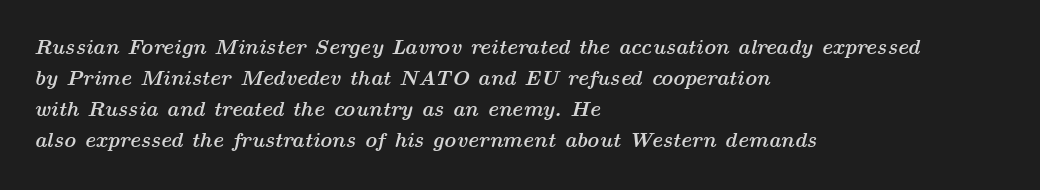
The horizontal fit of the characters is conventional and even. Notice how the stems are inclined rather than vertical — that's the hallmark of italics. Where is the straight margin? On the left. The passage shown is not underscored anywhere.
